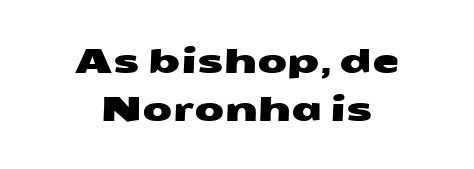
Varying glyph widths throughout — classic text-font behaviour. Words appear dense and cohesive because spacing is normal. Horizontal bands of white between lines are of average thickness. Any mark beneath the type? The region is blank. The paragraph shown floats in the horizontal middle.
